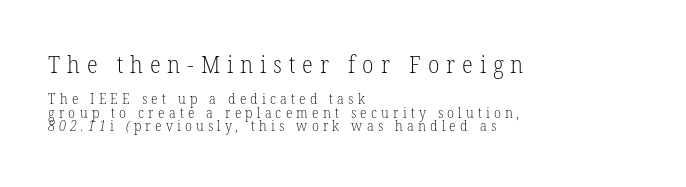
{"bold": "no", "underline": "no", "align": "left", "line_spacing": "tight", "line_spacing_ratio": 0.98, "letter_spacing": "wide", "letter_spacing_em": 0.3, "larger_block": "first", "size_ratio": 1.64, "glyph_px": 23}
